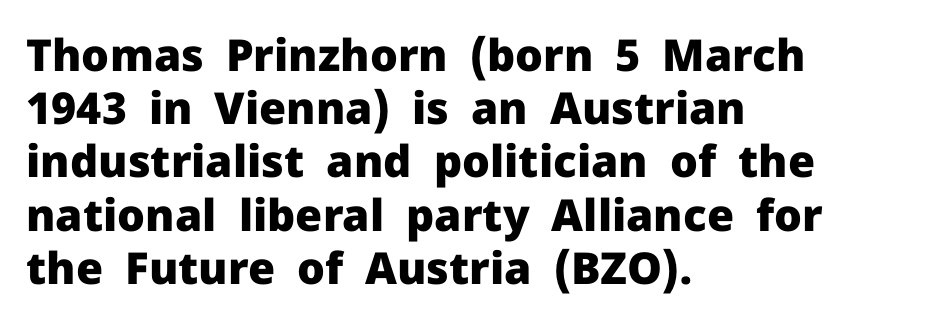
{"serif": "no", "italic": "no", "bold": "yes", "weight": "heavy", "width": "normal", "stroke_contrast": "low", "x_height": "medium", "monospaced": "no", "underline": "no", "align": "left", "line_spacing_ratio": 1.21, "letter_spacing": "normal", "letter_spacing_em": 0.0, "glyph_px": 44}
